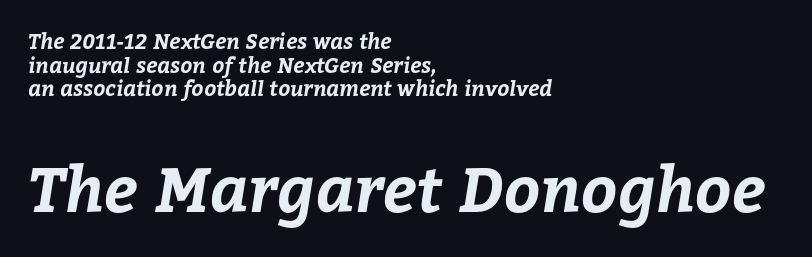
{"bold": "yes", "weight": "bold", "width": "normal", "stroke_contrast": "low", "x_height": "medium", "monospaced": "no", "underline": "no", "align": "left", "line_spacing": "tight", "line_spacing_ratio": 1.13, "letter_spacing": "normal", "letter_spacing_em": 0.0, "larger_block": "second", "size_ratio": 3.0, "glyph_px": 63}
